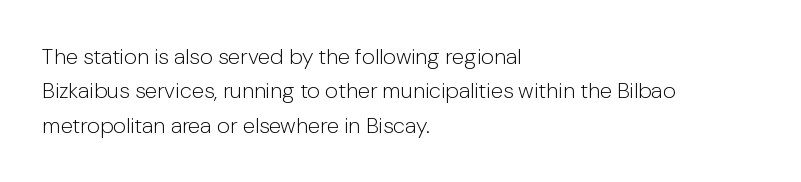
{"italic": "no", "bold": "no", "underline": "no", "align": "left", "line_spacing": "normal", "line_spacing_ratio": 1.56, "letter_spacing": "normal", "letter_spacing_em": 0.0, "glyph_px": 22}
